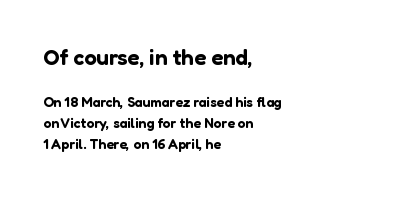
{"italic": "no", "underline": "no", "align": "left", "line_spacing": "normal", "line_spacing_ratio": 1.49, "letter_spacing": "normal", "letter_spacing_em": 0.0, "larger_block": "first", "size_ratio": 1.57, "glyph_px": 22}
